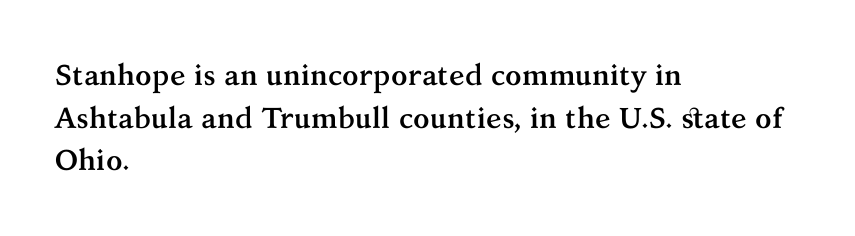
Q: Is the text bold? A: Yes.
Q: Is the text italic (slanted)? A: No, it is upright.
Q: Is the typeface a serif or a sans-serif typeface? A: Serif.
Q: Is the text underlined? A: No.
Q: How is the paragraph aligned? A: Left-aligned.
Q: Is the spacing between letters normal or unusually wide? A: Normal.
Q: Is the spacing between lines tight, normal or loose? A: Normal.
Q: Width (condensed, normal, or wide)? A: Normal.
Q: Stroke contrast? A: Medium.
Q: x-height? A: Medium.
Q: Monospaced? A: No.
